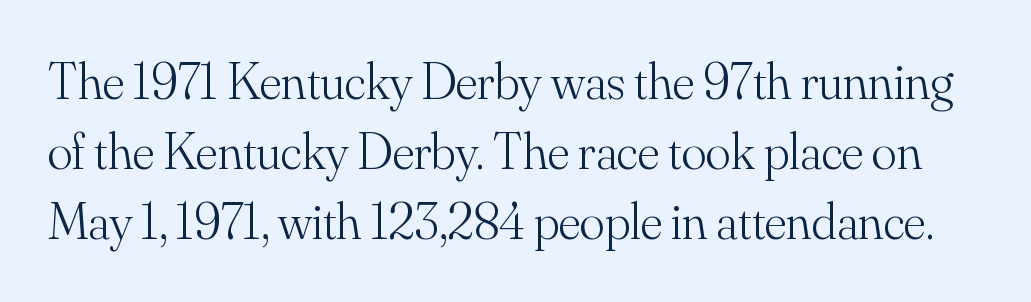
The letters stand straight up with perfectly vertical stems. Note the varied advance widths — an 'i' is clearly narrower than an 'm'. Is there much room between lines? A standard amount, neither cramped nor airy. Any mark beneath the type? The region is blank.
